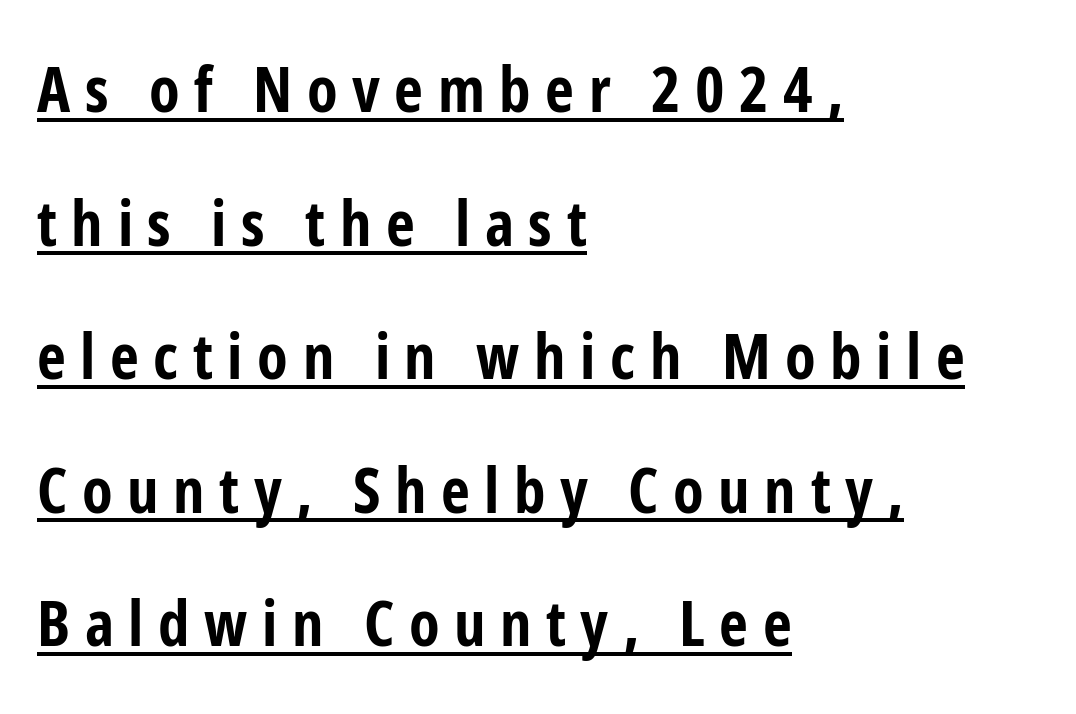
Plenty of ink on the page — the face is bold. This is underlined copy, the kind a proofreader might mark for attention. The line-height multiplier appears high, well above default. A student would call this left alignment; a typographer would say flush left, rag right. Display-style spreading of the glyphs; the letterfit is very open. The axis of the letterforms is exactly vertical.
